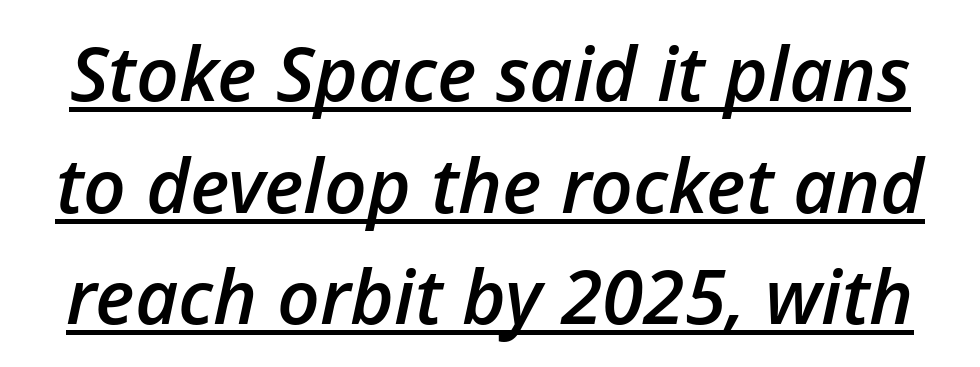
{"italic": "yes", "lean": "right", "slant_degrees": 12, "bold": "semi", "weight": "semibold", "width": "normal", "stroke_contrast": "low", "x_height": "medium", "monospaced": "no", "underline": "yes", "line_spacing": "normal", "line_spacing_ratio": 1.49, "letter_spacing": "normal", "letter_spacing_em": 0.0, "glyph_px": 75}
